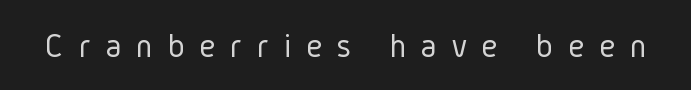
{"serif": "no", "italic": "no", "bold": "no", "weight": "light", "width": "condensed", "stroke_contrast": "low", "x_height": "medium", "monospaced": "no", "underline": "no", "letter_spacing": "wide", "letter_spacing_em": 0.43, "glyph_px": 35}
